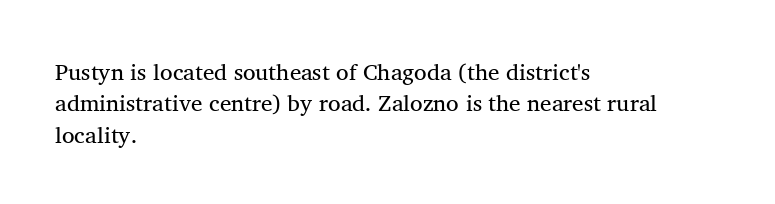
Q: Is the text bold? A: No.
Q: Is the text italic (slanted)? A: No, it is upright.
Q: Is the text underlined? A: No.
Q: How is the paragraph aligned? A: Left-aligned.
Q: Is the spacing between letters normal or unusually wide? A: Normal.
Q: Is the spacing between lines tight, normal or loose? A: Normal.
